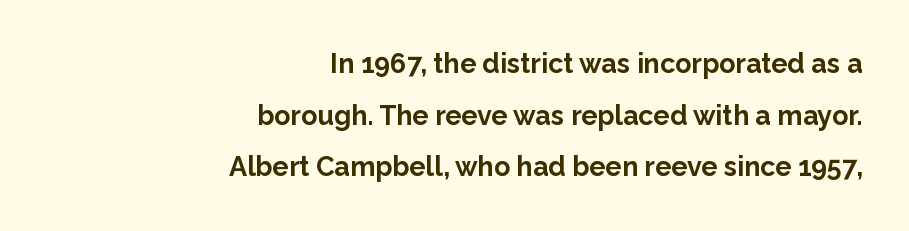
Does the leading feel generous? Absolutely, it's lavish. What weight is shown? A full bold with thick strokes. Descenders hang freely into open space. Casual observation: everything's shoved over to the right.
